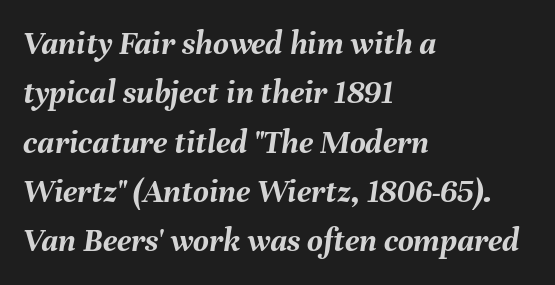
Q: Is the text bold? A: Yes.
Q: Is the text italic (slanted)? A: Yes, it leans right by about 8 degrees.
Q: Is the text underlined? A: No.
Q: How is the paragraph aligned? A: Left-aligned.
Q: Is the spacing between letters normal or unusually wide? A: Normal.
Q: Is the spacing between lines tight, normal or loose? A: Normal.
Q: Width (condensed, normal, or wide)? A: Normal.
Q: Stroke contrast? A: Medium.
Q: x-height? A: Medium.
Q: Monospaced? A: No.
